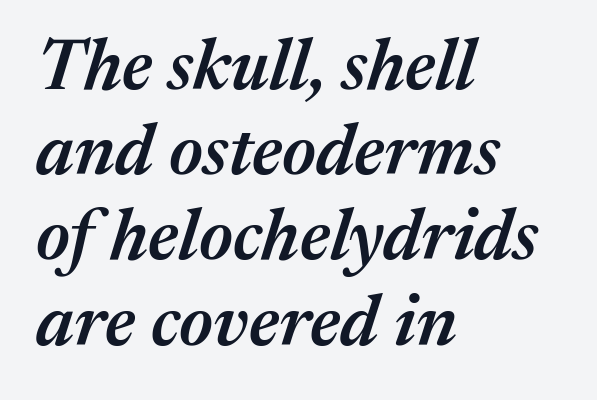
Q: Is the text bold? A: Semi-bold.
Q: Is the text italic (slanted)? A: Yes, it leans right by about 17 degrees.
Q: Is the text underlined? A: No.
Q: How is the paragraph aligned? A: Left-aligned.
Q: Is the spacing between letters normal or unusually wide? A: Normal.
Q: Width (condensed, normal, or wide)? A: Normal.
Q: Stroke contrast? A: Medium.
Q: x-height? A: Medium.
Q: Monospaced? A: No.
